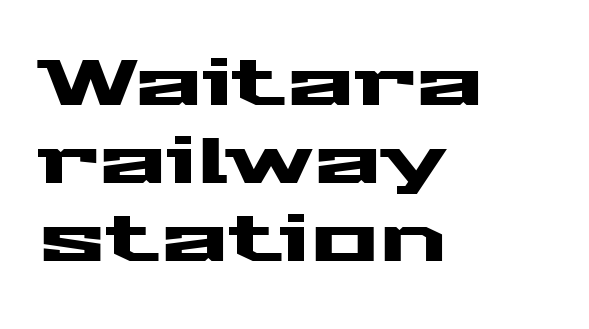
The image shows 64 px wide sans-serif type, upright; set left-aligned, line spacing 1.22x, normal letter spacing, not underlined; medium stroke contrast and a medium x-height.
